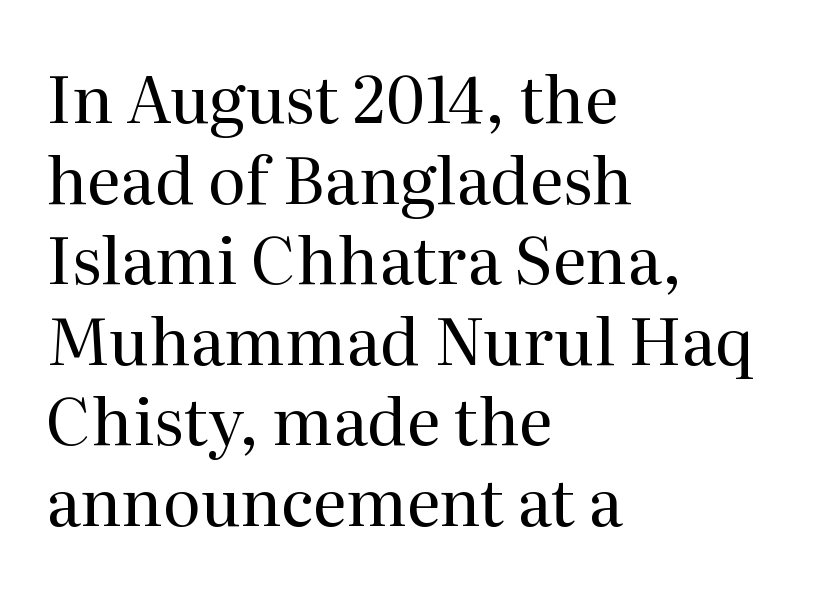
The image shows 65 px regular-weight serif type, upright; set left-aligned, line spacing 1.24x, normal letter spacing, not underlined; medium stroke contrast and a medium x-height.
